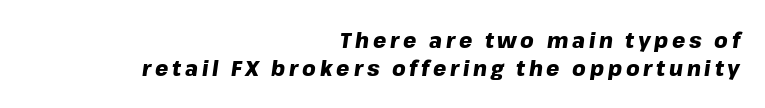
The image shows 21 px bold type, italic (leaning right); set right-aligned, normal line spacing (1.34x), not underlined.
